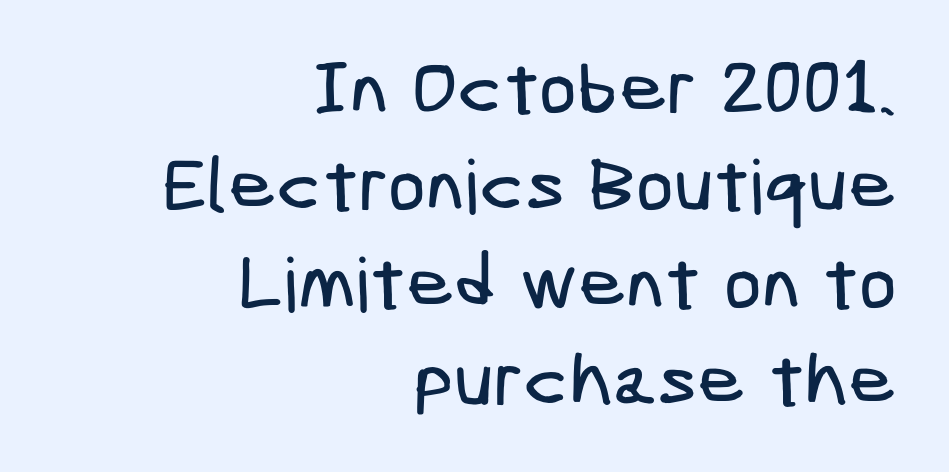
Q: Is the typeface a serif or a sans-serif typeface? A: Sans-serif.
Q: Is the text underlined? A: No.
Q: How is the paragraph aligned? A: Right-aligned.
Q: Is the spacing between letters normal or unusually wide? A: Normal.
Q: Is the spacing between lines tight, normal or loose? A: Normal.
Q: Width (condensed, normal, or wide)? A: Condensed.
Q: Stroke contrast? A: Low.
Q: x-height? A: Medium.
